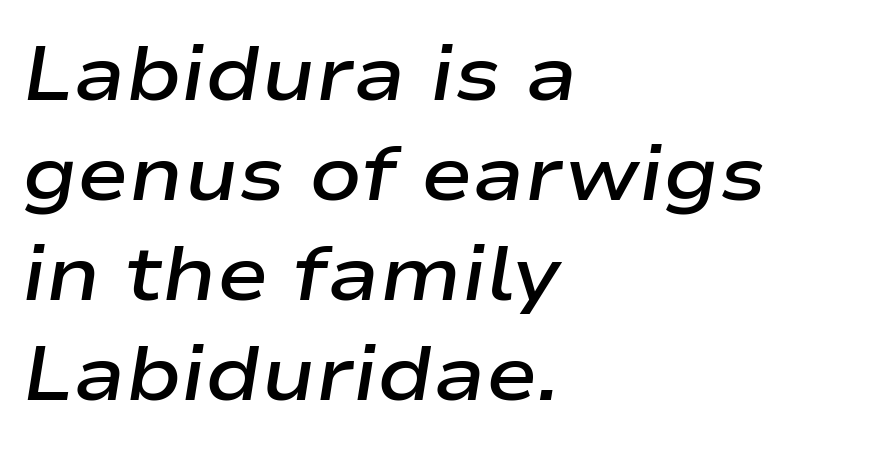
Q: Is the text bold? A: Semi-bold.
Q: Is the text italic (slanted)? A: Yes, it leans right by about 9 degrees.
Q: Is the text underlined? A: No.
Q: How is the paragraph aligned? A: Left-aligned.
Q: Is the spacing between letters normal or unusually wide? A: Normal.
Q: Is the spacing between lines tight, normal or loose? A: Normal.
Q: Width (condensed, normal, or wide)? A: Wide.
Q: Stroke contrast? A: Low.
Q: x-height? A: Medium.
Q: Monospaced? A: No.
